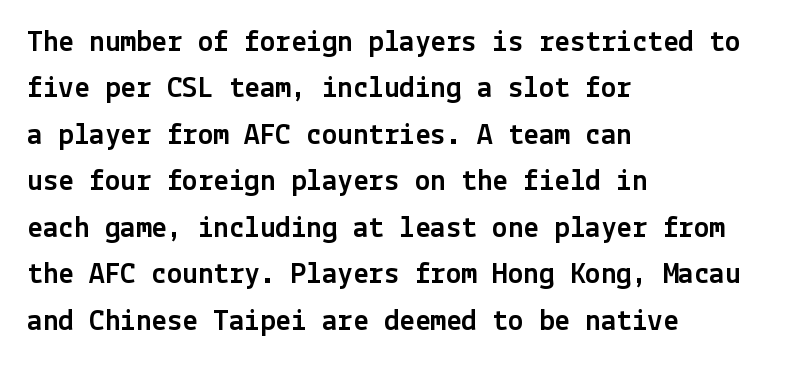
The image shows 31 px sans-serif type, upright; set left-aligned, normal line spacing (1.5x), normal letter spacing, not underlined; a medium x-height.
